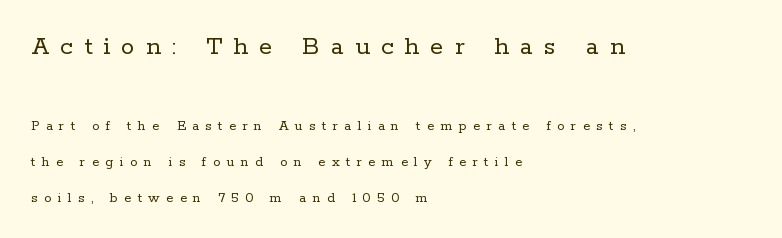
Q: Is the text bold? A: No.
Q: Is the text italic (slanted)? A: No, it is upright.
Q: Is the text underlined? A: No.
Q: How is the paragraph aligned? A: Left-aligned.
Q: Is the spacing between letters normal or unusually wide? A: Unusually wide.
Q: Is the spacing between lines tight, normal or loose? A: Loose.
Q: Which block of text is set in a larger size, the first (top) or the second (bottom)? A: The first (top) one.
